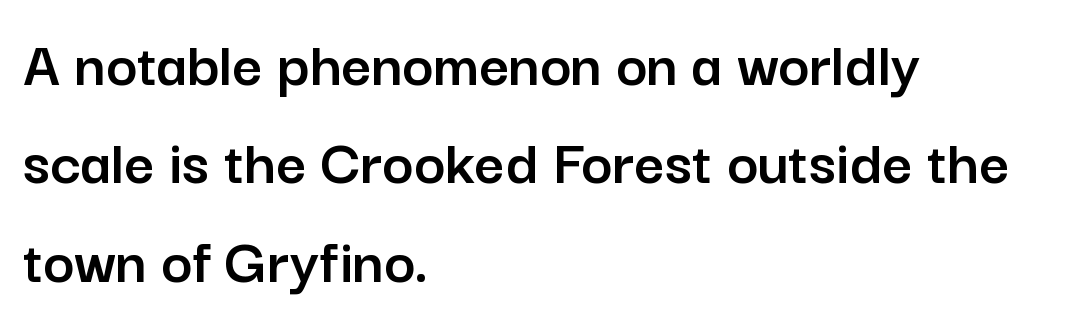
Regarding serifs, this sample does without them. All the whitespace from short lines collects on the right. The passage shown is not underscored anywhere. Caption: standard tracking, unaltered.
